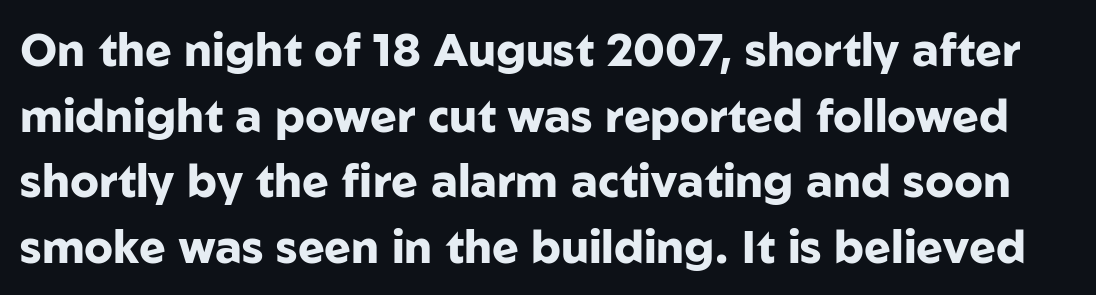
The image shows 45 px heavy sans-serif type, upright; set normal line spacing (1.46x), normal letter spacing, not underlined; low stroke contrast and a medium x-height.
